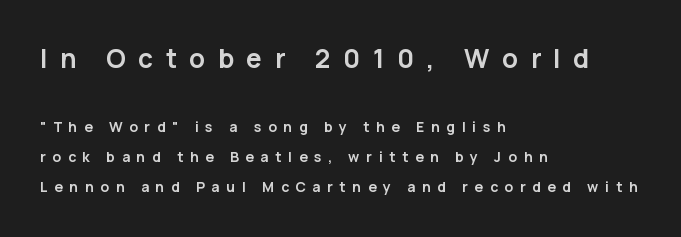
The image shows 26 px bold type, upright; set left-aligned, loose line spacing (2.15x), unusually wide letter spacing (+0.48 em), not underlined; the first (top) block is 1.86x larger.
